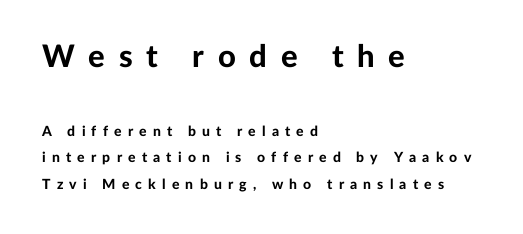
Font category for this specimen: sans-serif. There is plenty of visible air inserted between adjacent glyphs. These lines are rendered in a variable-pitch font. Bold? Absolutely — the strokes are thick and heavy.
